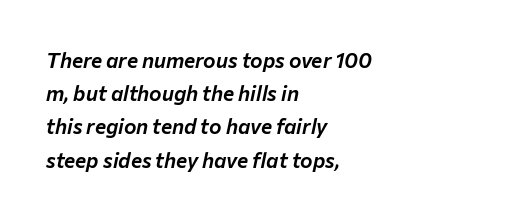
{"italic": "yes", "lean": "right", "slant_degrees": 12, "underline": "no", "align": "left", "line_spacing": "normal", "line_spacing_ratio": 1.58, "letter_spacing": "normal", "letter_spacing_em": 0.0, "glyph_px": 21}
